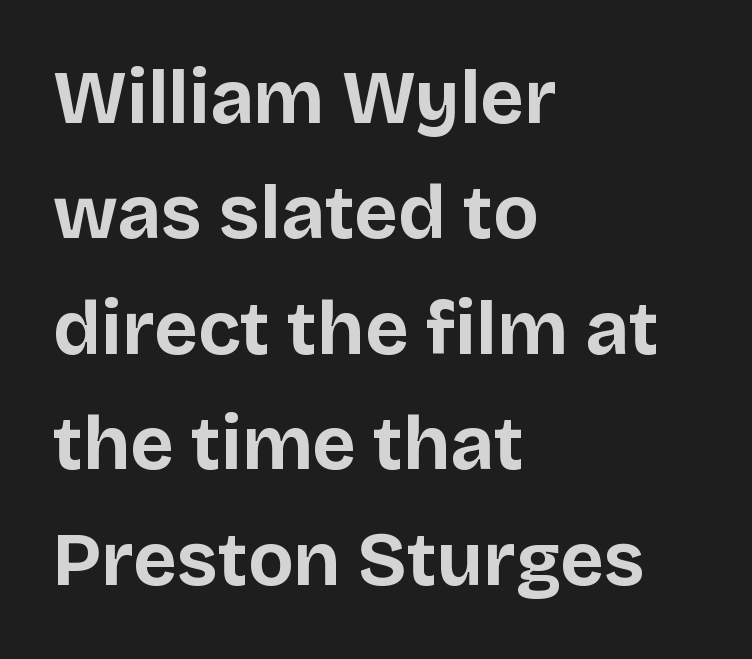
Spacing verdict: proportional, widths tailored to each character. Reading down the block, your eye returns to a fixed left position each line. Nothing unusual about the tracking: characters are spaced as the font intends. This is roman type, the default non-slanted kind. Letters rest on an invisible, unmarked baseline.
